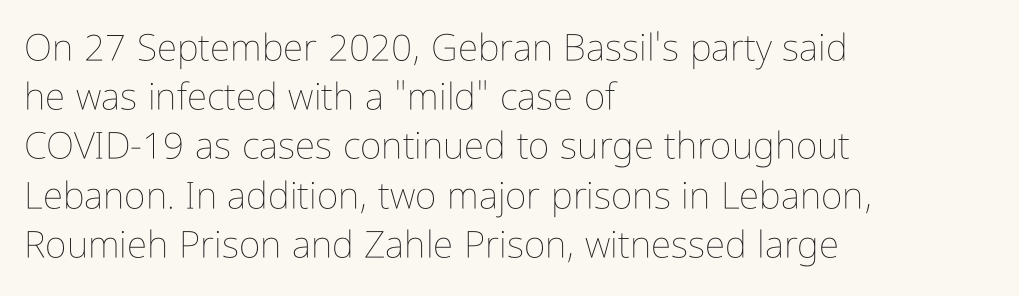
The typeface has the unassuming heft of standard copy or less. A bare baseline throughout the passage. Leading: standard. This rendering uses left alignment, leaving the right contour irregular. Tracking value appears to be zero — textbook default spacing. The type sits square on the baseline with zero lean.
